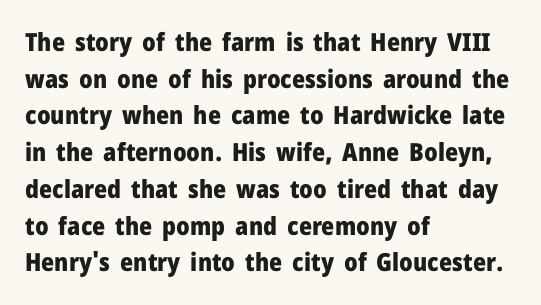
The image shows 25 px bold type, upright; set left-aligned, normal line spacing (1.47x), normal letter spacing, not underlined.
